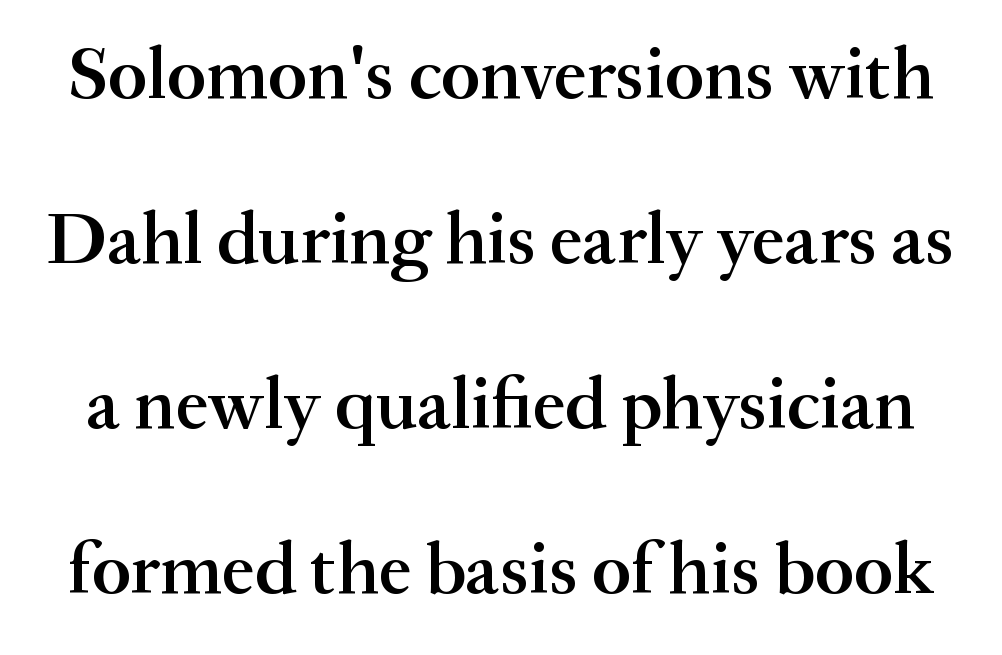
The text was rendered using a seriffed face with decorative stroke endings. Bare-footed words on every line. Look at the tracking — it's just the regular setting, nothing added. You could not count columns in this text — the font is proportionally spaced. Successive baselines arrive slowly, with a big drop between each. Firm but not heavy-handed strokes: this text is semibold.
